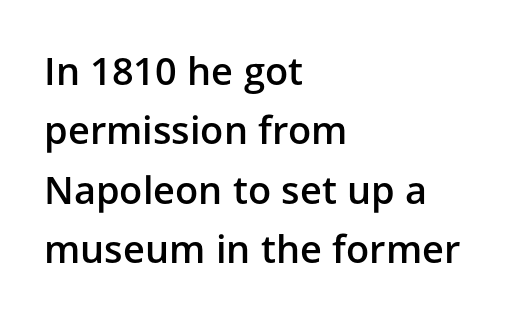
The image shows 38 px semibold sans-serif type, upright; set left-aligned, normal line spacing (1.56x), normal letter spacing, not underlined; low stroke contrast and a medium x-height.
